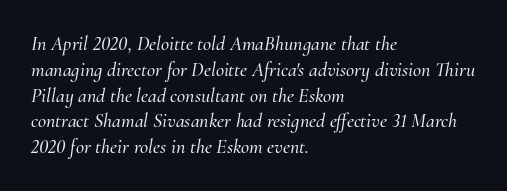
{"italic": "yes", "lean": "right", "slant_degrees": 10, "underline": "no", "align": "left", "line_spacing": "normal", "line_spacing_ratio": 1.29, "letter_spacing": "normal", "letter_spacing_em": 0.0, "glyph_px": 20}
